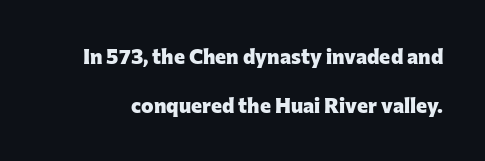
Standard letterfit; no display-style spreading of the glyphs. This is roman type, the default non-slanted kind. A typesetter would call this leading open, well beyond the default. In terms of weight, the rendering is a true, heavy bold.
